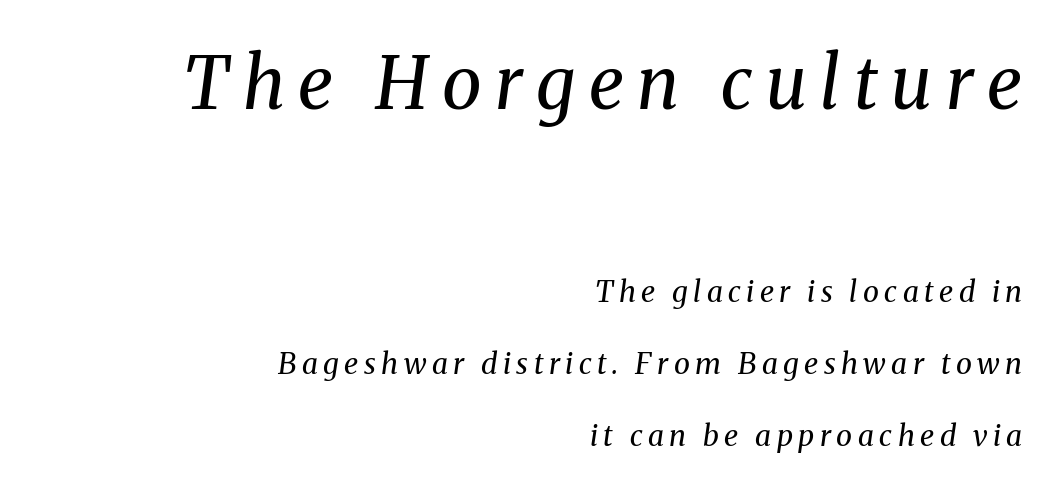
Just letters on the line, the space beneath them empty. Check where the strokes stop: tiny serifs finish them off. You get the large type first, then a drop to smaller type. The typesetting does not lean heavy: it is not bold. The letters advance in unequal steps, a hallmark of proportional type. Quick note: interline space is abundant.
